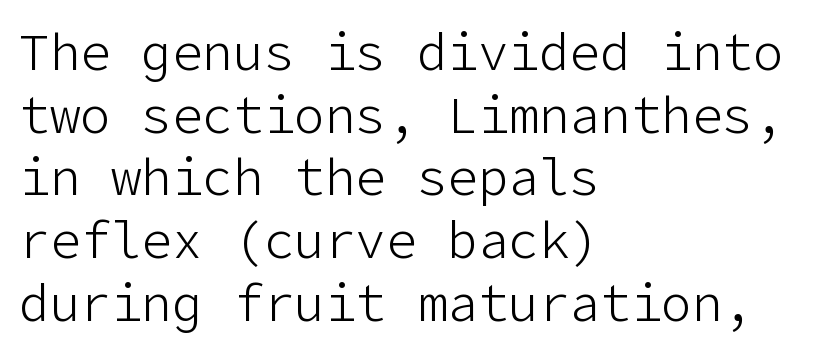
The image shows 51 px light sans-serif type, upright; set left-aligned, line spacing 1.23x, normal letter spacing, not underlined; low stroke contrast and a medium x-height.
